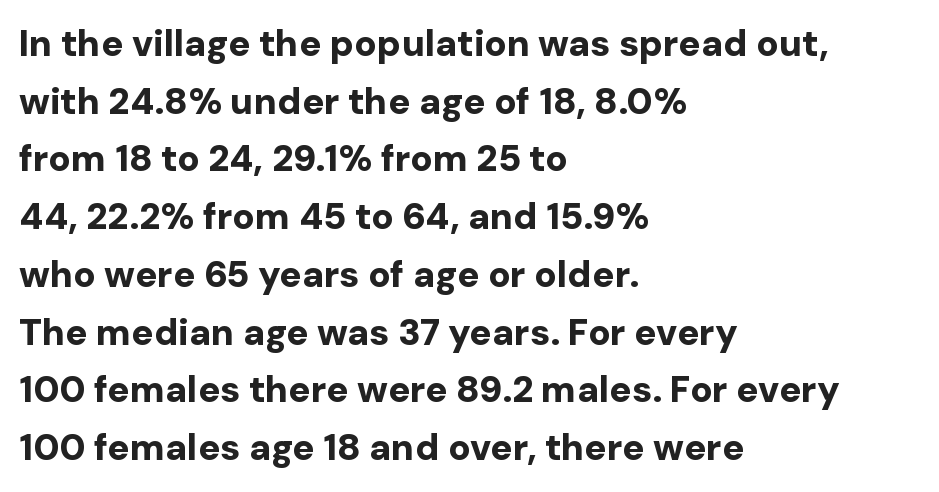
The image shows 37 px bold sans-serif type, upright; set left-aligned, normal line spacing (1.56x), normal letter spacing, not underlined; low stroke contrast and a medium x-height.
